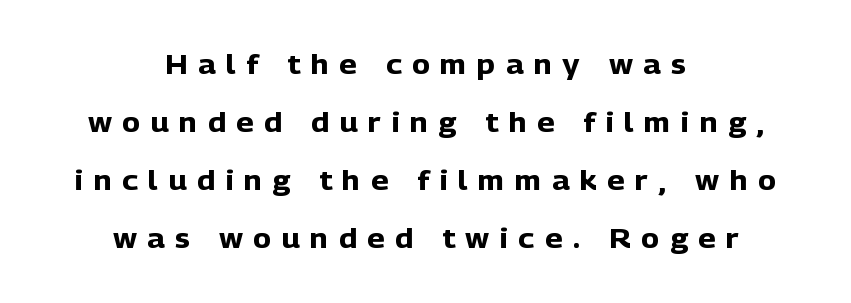
Q: Is the text bold? A: Yes.
Q: Is the text italic (slanted)? A: No, it is upright.
Q: Is the text underlined? A: No.
Q: How is the paragraph aligned? A: Centered.
Q: Is the spacing between letters normal or unusually wide? A: Unusually wide.
Q: Is the spacing between lines tight, normal or loose? A: Loose.
